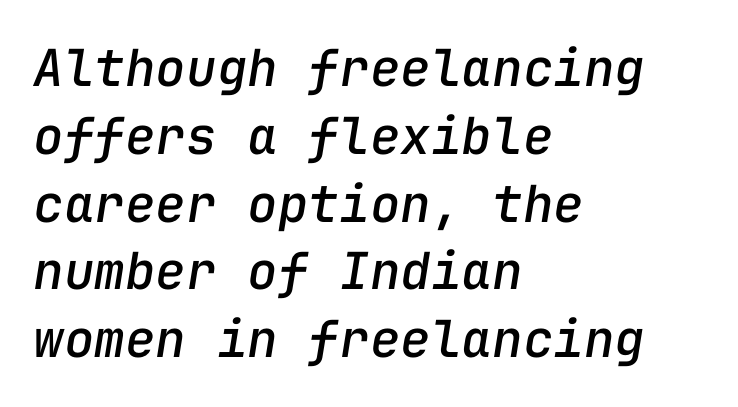
{"italic": "yes", "lean": "right", "slant_degrees": 9, "width": "normal", "stroke_contrast": "low", "x_height": "medium", "monospaced": "yes", "underline": "no", "align": "left", "line_spacing": "normal", "line_spacing_ratio": 1.33, "letter_spacing": "normal", "letter_spacing_em": 0.0, "glyph_px": 51}
